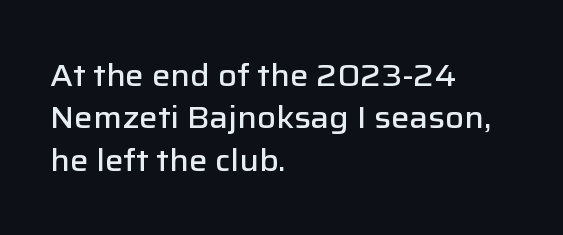
Students, this is semibold: more ink than regular, less than bold. Letterform terminals end flat and unadorned throughout the passage. Caption: standard tracking, unaltered. The face used here is proportionally spaced, like ordinary book or web type. Does the leading feel generous? No, just average. A bare baseline throughout the passage.
